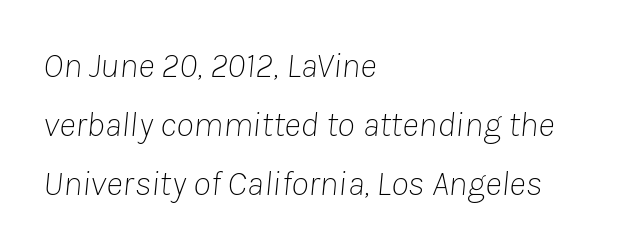
This rendering uses left alignment, leaving the right contour irregular. One glance says typical: line gaps are just what's usual. Looks like regular typesetting: each glyph gets only the width it needs. Check under the words: just untouched page.
